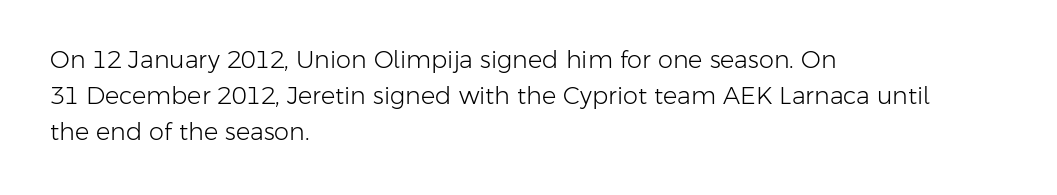
The image shows 24 px text type, upright; set left-aligned, normal line spacing (1.5x), normal letter spacing, not underlined.
